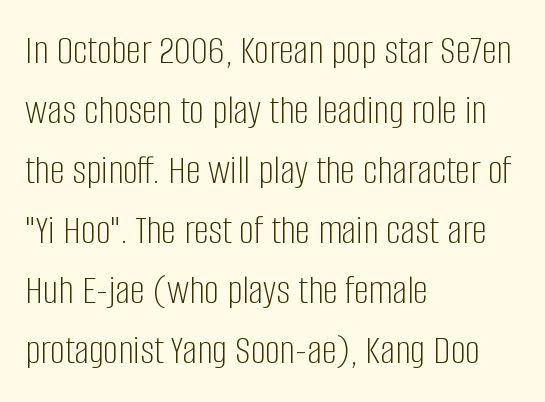
{"serif": "no", "italic": "no", "bold": "no", "weight": "light", "width": "condensed", "stroke_contrast": "low", "x_height": "large", "monospaced": "no", "underline": "no", "align": "left", "line_spacing": "normal", "line_spacing_ratio": 1.43, "letter_spacing": "normal", "letter_spacing_em": 0.0, "glyph_px": 42}
